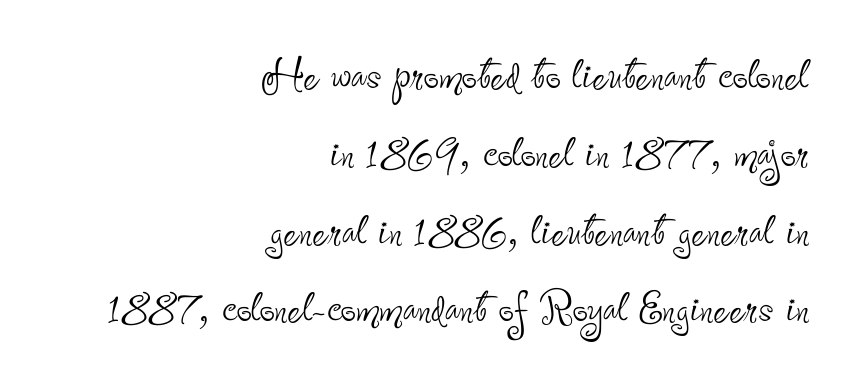
Q: Is the text bold? A: No.
Q: Is the text italic (slanted)? A: Yes.
Q: Is the typeface a serif or a sans-serif typeface? A: Sans-serif.
Q: Is the text underlined? A: No.
Q: How is the paragraph aligned? A: Right-aligned.
Q: Is the spacing between letters normal or unusually wide? A: Normal.
Q: Is the spacing between lines tight, normal or loose? A: Normal.
Q: Width (condensed, normal, or wide)? A: Condensed.
Q: Stroke contrast? A: Low.
Q: x-height? A: Small.
Q: Monospaced? A: No.
